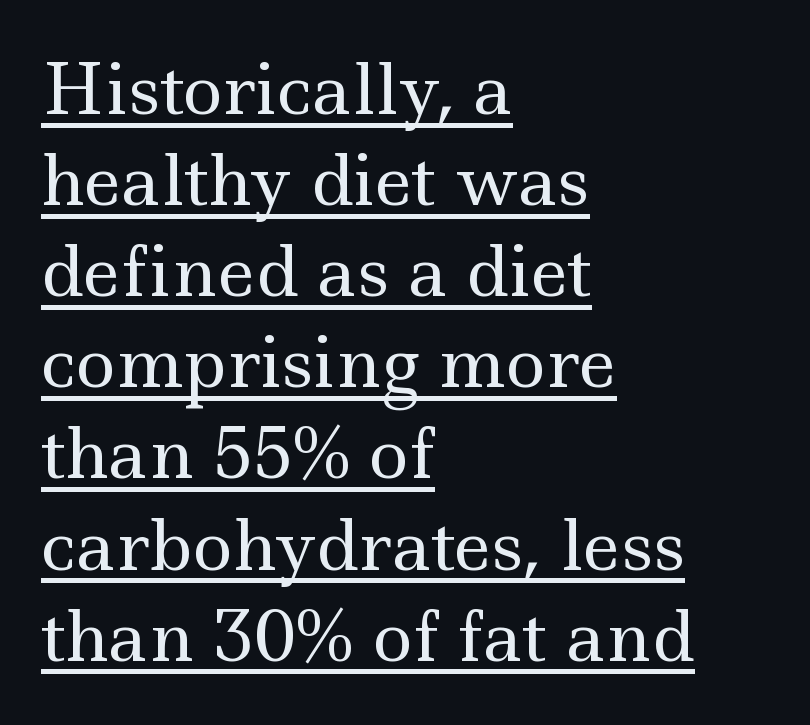
The image shows 68 px regular-weight, wide serif type, upright; set left-aligned, normal line spacing (1.34x), normal letter spacing, underlined; a small x-height.
